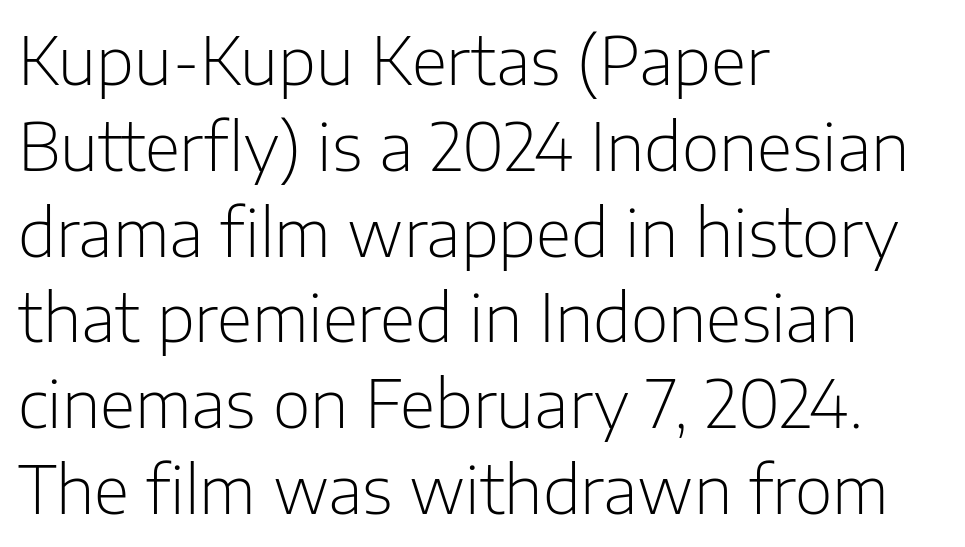
{"serif": "no", "italic": "no", "bold": "no", "weight": "light", "width": "normal", "stroke_contrast": "low", "x_height": "medium", "monospaced": "no", "underline": "no", "align": "left", "line_spacing": "normal", "line_spacing_ratio": 1.32, "letter_spacing": "normal", "letter_spacing_em": 0.0, "glyph_px": 65}
